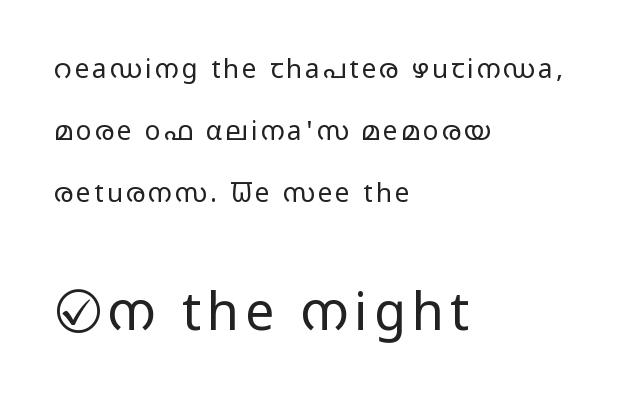
Is the block centered? No — it sits flush against the left margin. What kind of face is this? One without serifs — a sans. A bare baseline throughout the passage. Whoever set this made the second block the dominant, larger element.
